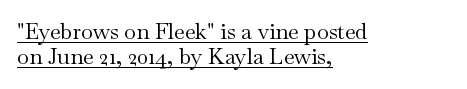
Q: Is the text bold? A: No.
Q: Is the text italic (slanted)? A: No, it is upright.
Q: Is the text underlined? A: Yes.
Q: How is the paragraph aligned? A: Left-aligned.
Q: Is the spacing between letters normal or unusually wide? A: Normal.
Q: Is the spacing between lines tight, normal or loose? A: Tight.
